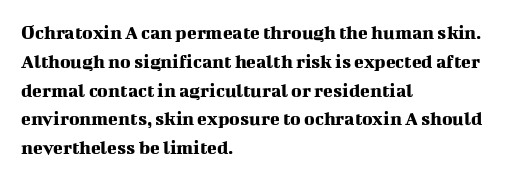
{"italic": "no", "underline": "no", "align": "left", "line_spacing": "normal", "line_spacing_ratio": 1.44, "letter_spacing": "normal", "letter_spacing_em": 0.0, "glyph_px": 20}
